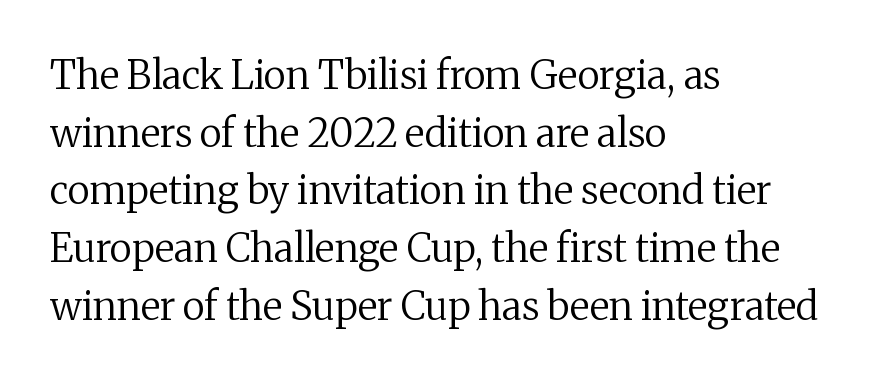
Q: Is the text bold? A: No.
Q: Is the text italic (slanted)? A: No, it is upright.
Q: Is the typeface a serif or a sans-serif typeface? A: Serif.
Q: Is the text underlined? A: No.
Q: How is the paragraph aligned? A: Left-aligned.
Q: Is the spacing between letters normal or unusually wide? A: Normal.
Q: Is the spacing between lines tight, normal or loose? A: Normal.
Q: Width (condensed, normal, or wide)? A: Normal.
Q: Stroke contrast? A: Medium.
Q: x-height? A: Medium.
Q: Monospaced? A: No.
